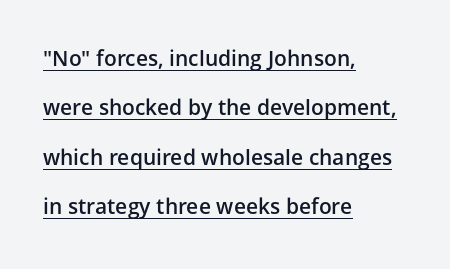
The image shows 21 px text type, upright; set left-aligned, loose line spacing (2.35x), normal letter spacing, underlined.
